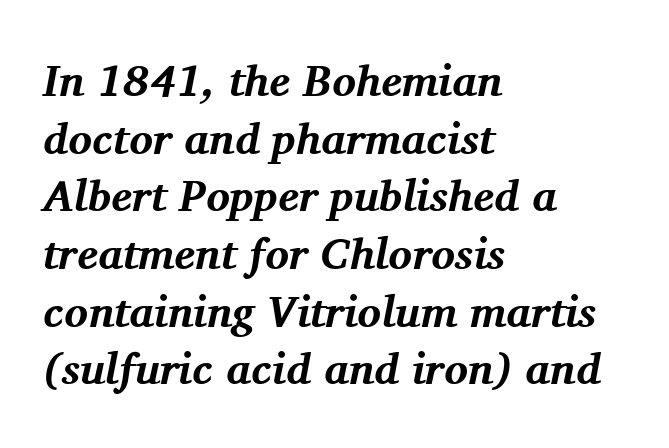
The image shows 44 px bold serif type, italic (leaning right); set left-aligned, normal line spacing (1.31x), normal letter spacing, not underlined; medium stroke contrast and a medium x-height.
